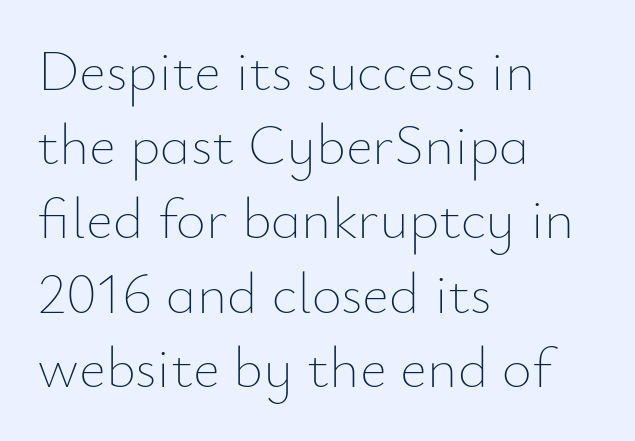
This rendering features lettering with no underline. The passage is arranged the way most books set body copy — flush left. In terms of letterspacing, this is plain default setting. This is the regular roman posture of the typeface.
